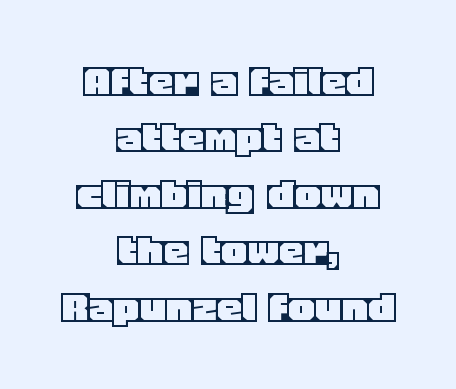
{"italic": "no", "width": "normal", "x_height": "large", "monospaced": "no", "underline": "no", "align": "center", "line_spacing": "tight", "line_spacing_ratio": 1.13, "letter_spacing": "normal", "letter_spacing_em": 0.0, "glyph_px": 50}
